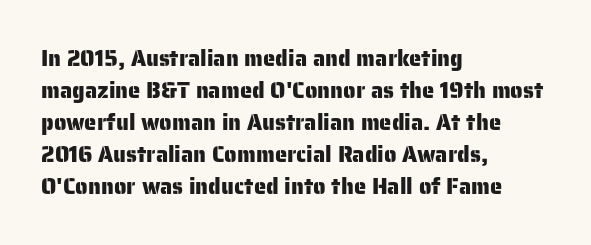
Q: Is the text italic (slanted)? A: No, it is upright.
Q: Is the text underlined? A: No.
Q: How is the paragraph aligned? A: Left-aligned.
Q: Is the spacing between letters normal or unusually wide? A: Normal.
Q: Is the spacing between lines tight, normal or loose? A: Normal.
